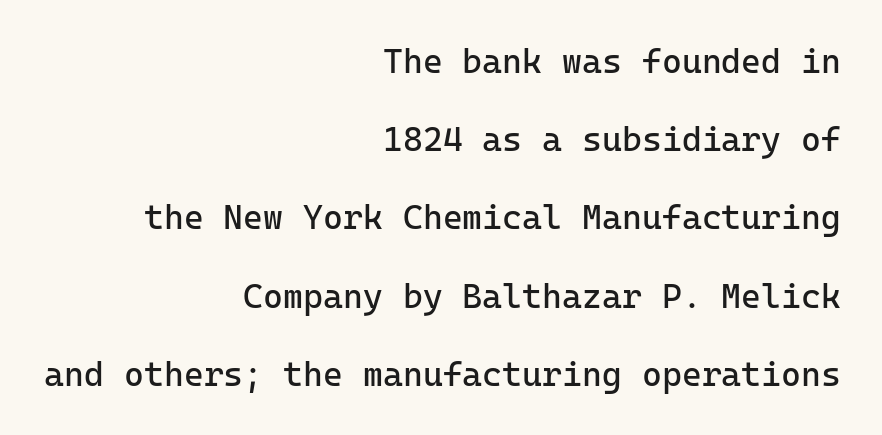
Right-aligned paragraph, ragged on the left. The rendering uses typewriter-style spacing with identical character cells. Honestly, the rows look like they've been pulled way apart. Nope, no serifs anywhere on these letters. Ascenders rise straight up at ninety degrees. The face used here is rendered with its standard letterfit.
